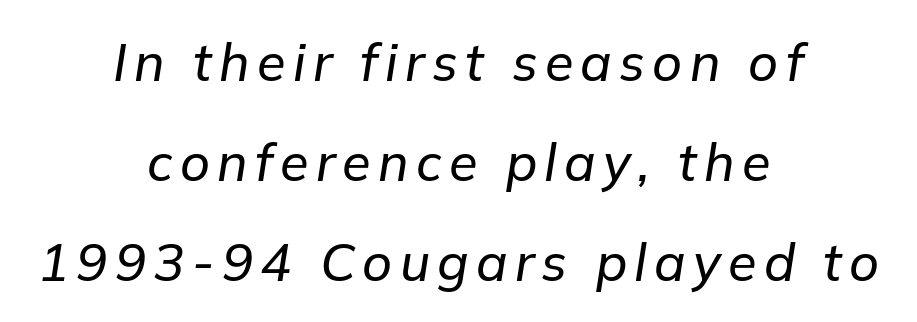
The image shows 52 px text type, italic (leaning right); set centered, loose line spacing (1.92x), not underlined; low stroke contrast and a medium x-height.
